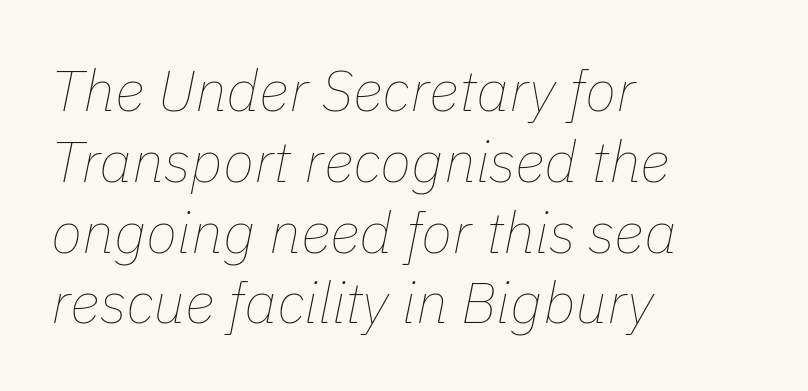
Unmarked baselines from the first word to the last. Note the varied advance widths — an 'i' is clearly narrower than an 'm'. Emphasis-style slanted type is in use. The paragraph shown leans on its left margin. Caption: face not bold, strokes unweighted.
